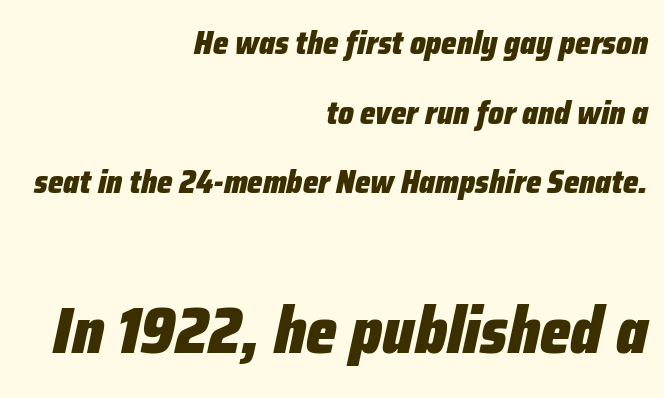
The image shows 66 px heavy, condensed type, italic (leaning right); set right-aligned, loose line spacing (2.11x), normal letter spacing, not underlined; the second (bottom) block is 2.0x larger; low stroke contrast and a medium x-height.
